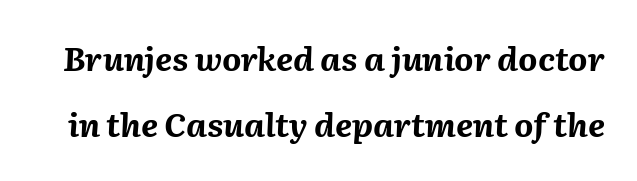
The face used here is proportionally spaced, like ordinary book or web type. Successive baselines arrive slowly, with a big drop between each. An italicized treatment has been applied to the whole sample. Stroke thickness is high; the sample reads as a true bold. Observe the ordinary spacing: letters are neighbours, not strangers.
